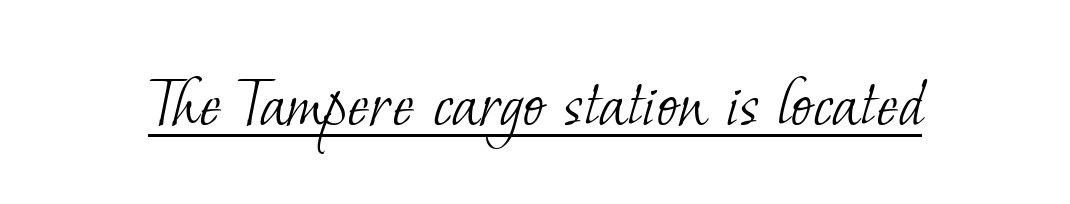
The image shows 74 px light serif type; set normal letter spacing, underlined; low stroke contrast and a small x-height.
